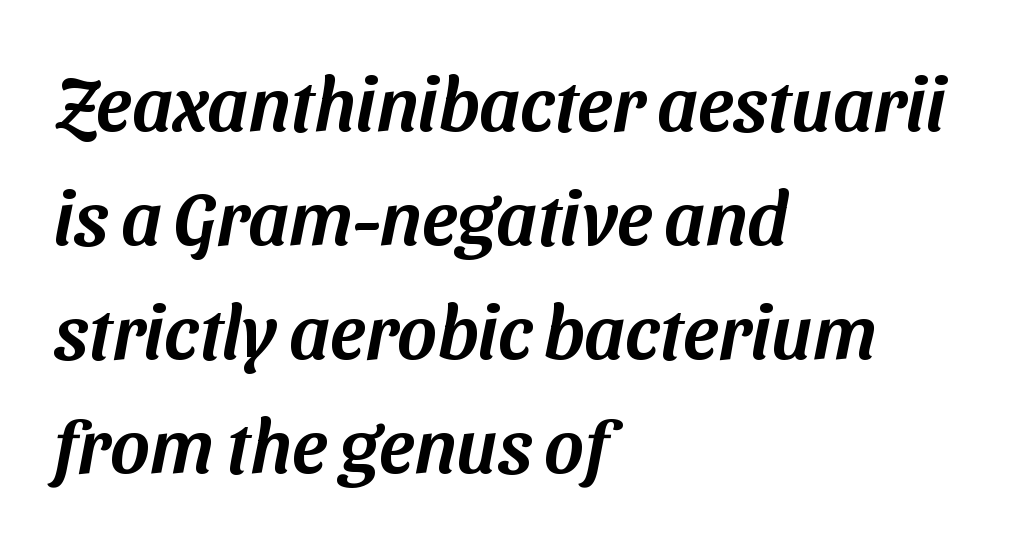
Q: Is the typeface a serif or a sans-serif typeface? A: Sans-serif.
Q: Is the text underlined? A: No.
Q: How is the paragraph aligned? A: Left-aligned.
Q: Is the spacing between letters normal or unusually wide? A: Normal.
Q: Is the spacing between lines tight, normal or loose? A: Normal.
Q: Width (condensed, normal, or wide)? A: Normal.
Q: Stroke contrast? A: Medium.
Q: x-height? A: Medium.
Q: Monospaced? A: No.
